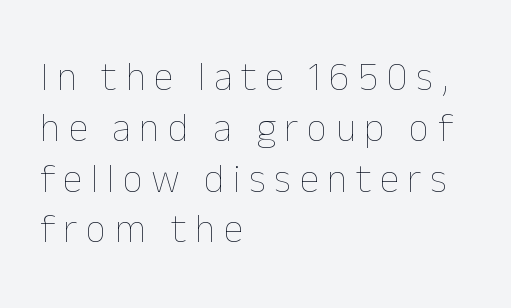
The image shows 40 px thin type, upright; set left-aligned, normal line spacing (1.27x), unusually wide letter spacing (+0.21 em), not underlined; low stroke contrast and a medium x-height.
